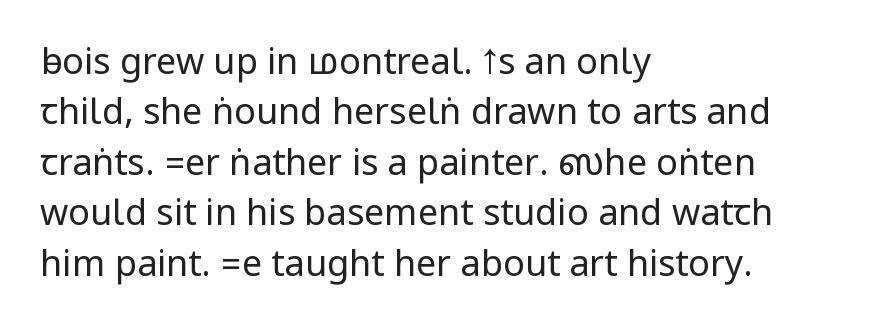
{"serif": "no", "italic": "no", "bold": "no", "weight": "regular", "width": "condensed", "stroke_contrast": "low", "underline": "no", "align": "left", "line_spacing": "normal", "line_spacing_ratio": 1.4, "letter_spacing": "normal", "letter_spacing_em": 0.0, "glyph_px": 36}
